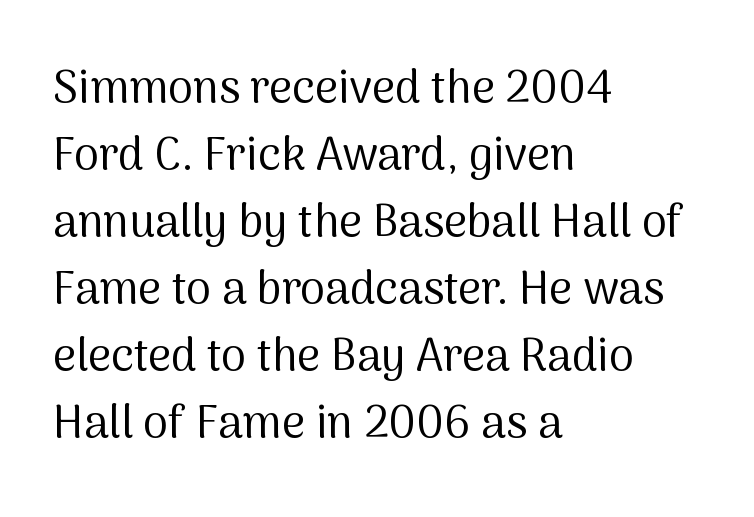
The image shows 45 px regular-weight sans-serif type, upright; set left-aligned, normal line spacing (1.49x), normal letter spacing, not underlined; medium stroke contrast and a medium x-height.
